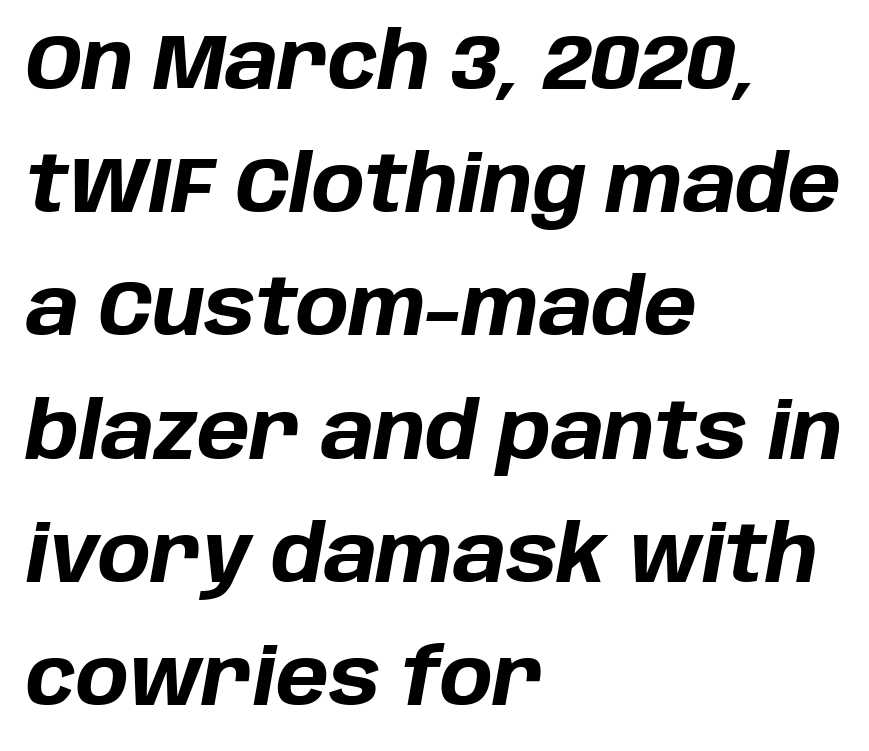
The image shows 79 px bold type, italic (leaning right); set left-aligned, normal line spacing (1.56x), normal letter spacing, not underlined; low stroke contrast and a large x-height.
